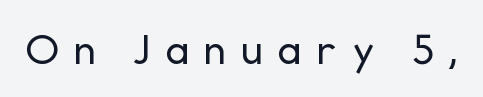
The image shows 47 px regular-weight sans-serif type, upright; set unusually wide letter spacing (+0.29 em), not underlined; low stroke contrast and a medium x-height.
